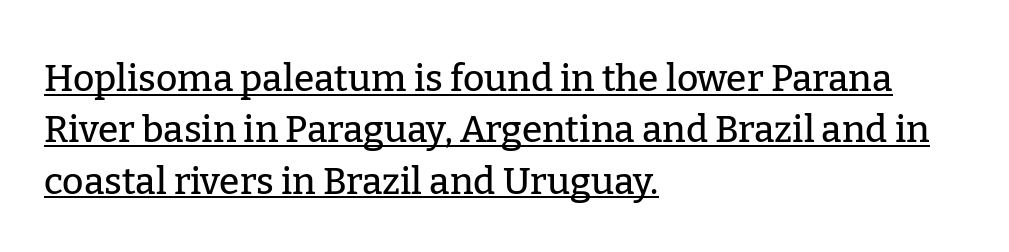
The image shows 37 px serif type, upright; set left-aligned, normal line spacing (1.39x), normal letter spacing, underlined; low stroke contrast and a medium x-height.
